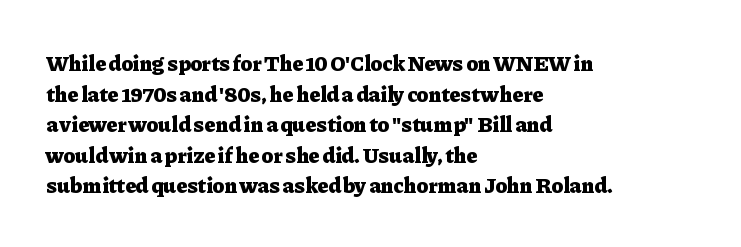
{"italic": "no", "bold": "yes", "underline": "no", "align": "left", "line_spacing": "normal", "line_spacing_ratio": 1.39, "letter_spacing": "normal", "letter_spacing_em": 0.0, "glyph_px": 22}
